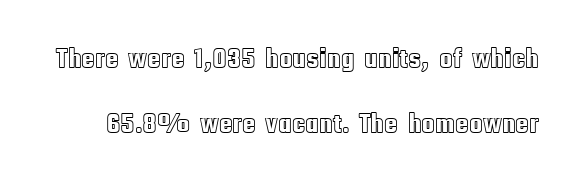
The image shows 28 px condensed type, upright; set loose line spacing (2.32x), normal letter spacing, not underlined; a large x-height.
